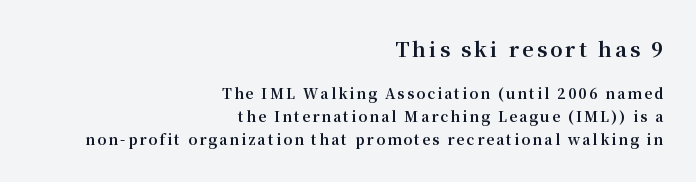
{"italic": "no", "bold": "yes", "underline": "no", "align": "right", "line_spacing": "normal", "line_spacing_ratio": 1.64, "larger_block": "first", "size_ratio": 1.43, "glyph_px": 20}
